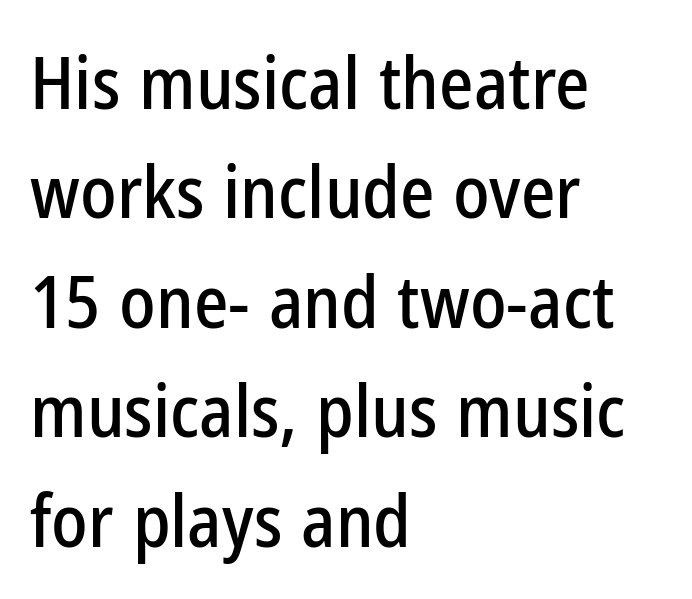
Q: Is the text italic (slanted)? A: No, it is upright.
Q: Is the typeface a serif or a sans-serif typeface? A: Sans-serif.
Q: Is the text underlined? A: No.
Q: How is the paragraph aligned? A: Left-aligned.
Q: Is the spacing between letters normal or unusually wide? A: Normal.
Q: Is the spacing between lines tight, normal or loose? A: Normal.
Q: Width (condensed, normal, or wide)? A: Condensed.
Q: Stroke contrast? A: Low.
Q: x-height? A: Medium.
Q: Monospaced? A: No.
